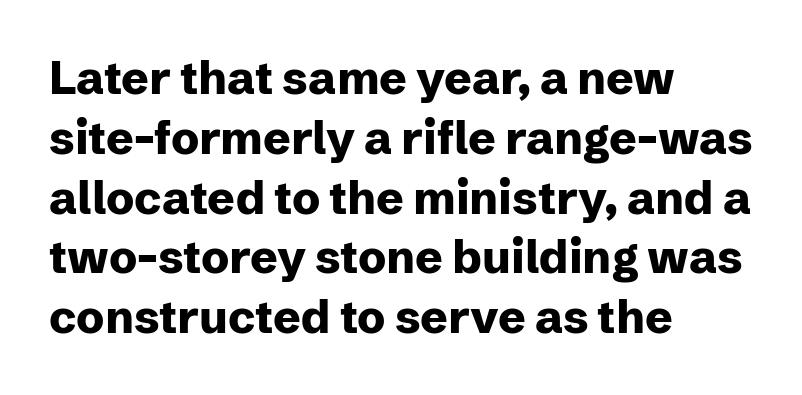
The leading is moderate, giving the passage an even texture. Examine the stroke ends and you'll find no serifs. A full-strength bold gives these letters their thick strokes. Characters remain perfectly vertical along every line. Descenders are the only things crossing below the line. The face used here is proportionally spaced, like ordinary book or web type.
